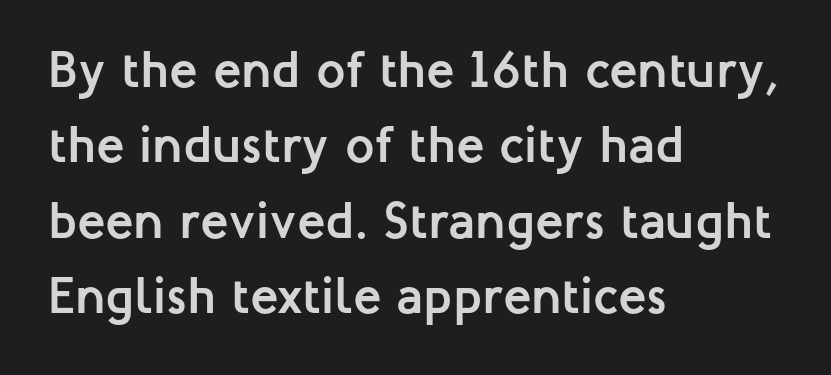
{"serif": "no", "italic": "no", "bold": "yes", "weight": "semibold", "width": "normal", "stroke_contrast": "low", "x_height": "medium", "monospaced": "no", "underline": "no", "align": "left", "line_spacing": "normal", "line_spacing_ratio": 1.45, "letter_spacing": "normal", "letter_spacing_em": 0.0, "glyph_px": 52}
